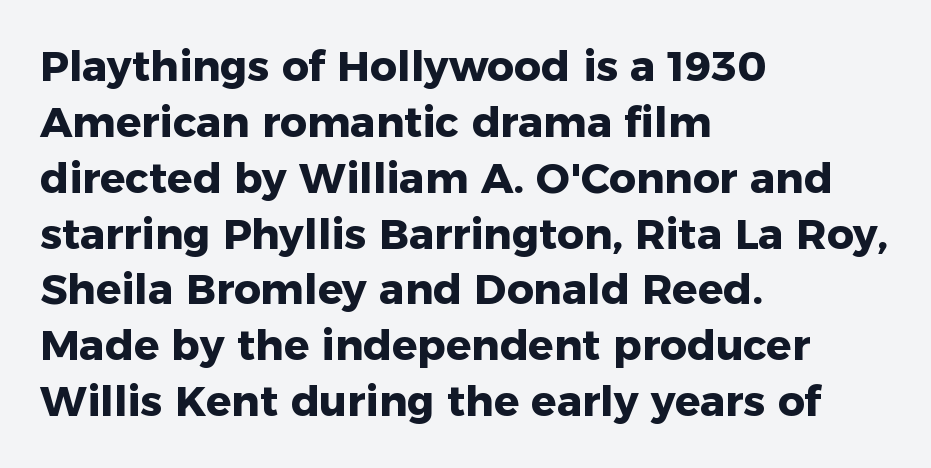
Q: Is the text bold? A: Yes.
Q: Is the text italic (slanted)? A: No, it is upright.
Q: Is the typeface a serif or a sans-serif typeface? A: Sans-serif.
Q: Is the text underlined? A: No.
Q: How is the paragraph aligned? A: Left-aligned.
Q: Is the spacing between letters normal or unusually wide? A: Normal.
Q: Is the spacing between lines tight, normal or loose? A: Normal.
Q: Width (condensed, normal, or wide)? A: Normal.
Q: Stroke contrast? A: Low.
Q: x-height? A: Medium.
Q: Monospaced? A: No.
